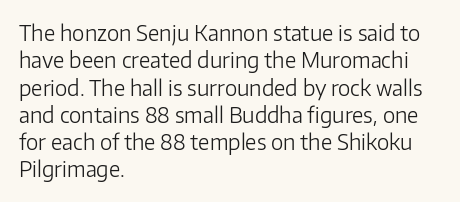
The image shows 21 px text type, upright; set left-aligned, normal line spacing (1.3x), normal letter spacing, not underlined.
